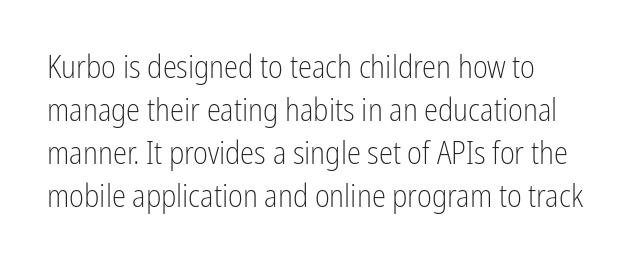
{"serif": "no", "italic": "no", "bold": "no", "weight": "light", "width": "condensed", "stroke_contrast": "low", "x_height": "medium", "monospaced": "no", "underline": "no", "align": "left", "line_spacing": "normal", "line_spacing_ratio": 1.34, "letter_spacing": "normal", "letter_spacing_em": 0.0, "glyph_px": 32}
